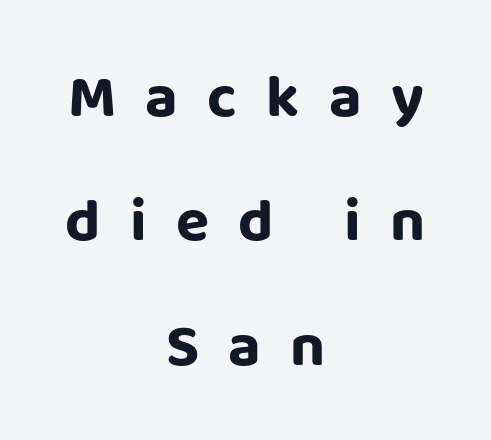
The font family rendered here belongs to the sans-serif group. In CSS terms this would be text-align: center. Substantial extra tracking has been applied to these lines. The lines are spread far apart with generous leading. This sample has the flowing, uneven cadence of proportional lettering. These lines were composed using upright roman letters.
